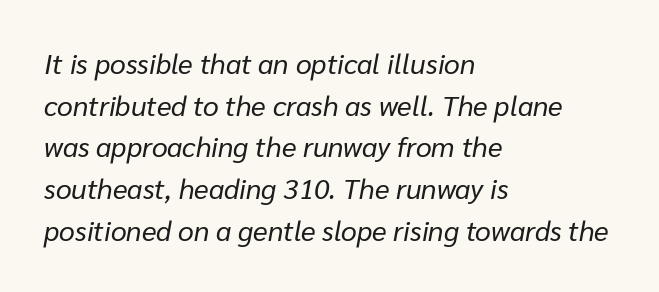
{"italic": "yes", "lean": "right", "slant_degrees": 10, "bold": "no", "weight": "regular", "width": "normal", "stroke_contrast": "low", "x_height": "medium", "monospaced": "no", "underline": "no", "align": "left", "line_spacing": "normal", "line_spacing_ratio": 1.49, "letter_spacing": "normal", "letter_spacing_em": 0.0, "glyph_px": 28}
